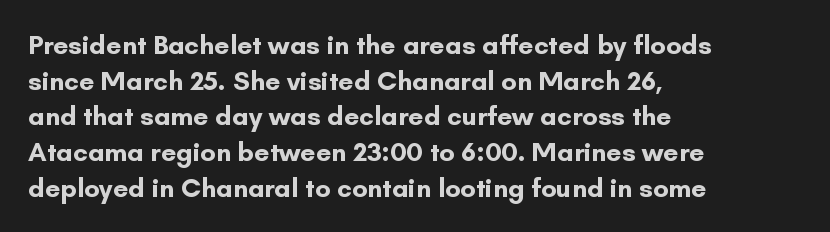
A typesetter would call this leading conventional body-copy spacing. Standard letterfit; no display-style spreading of the glyphs. The axis of the letterforms is exactly vertical. Typeset ragged right — the left edge is the straight one. Clear beneath every line of the passage. Each glyph is drawn with heavy, bold strokes.
